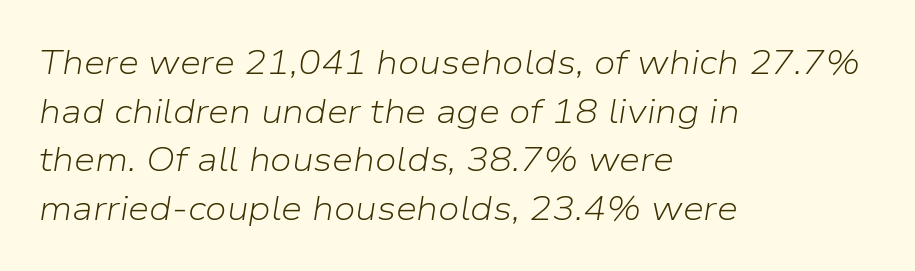
The image shows 34 px light type, italic (leaning right); set left-aligned, normal line spacing (1.43x), normal letter spacing, not underlined; low stroke contrast and a medium x-height.
